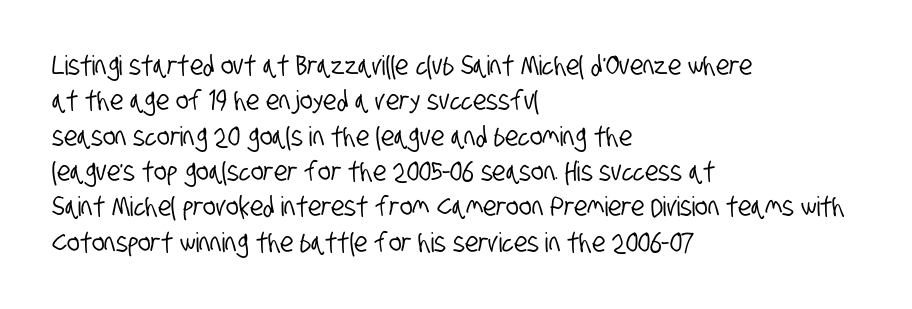
The image shows 27 px text type; set left-aligned, normal line spacing (1.31x), normal letter spacing, not underlined.
